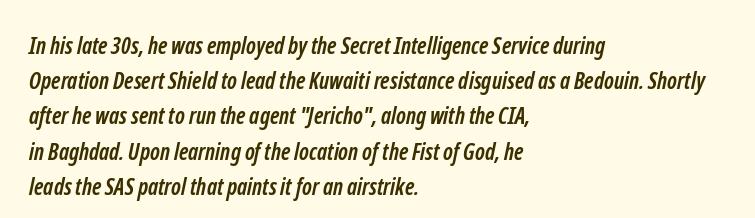
Emphasis by weight is at full strength: bold. The space between consecutive lines is moderate. This rendering uses left alignment, leaving the right contour irregular. Plain, unruled lines of type. Honestly, the letter spacing is just normal — you wouldn't notice it.
